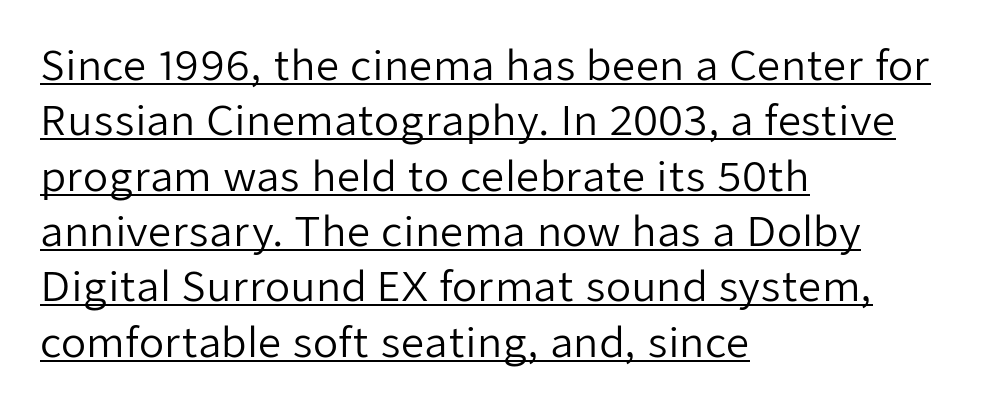
{"serif": "no", "italic": "no", "bold": "no", "weight": "regular", "width": "normal", "stroke_contrast": "low", "x_height": "medium", "monospaced": "no", "underline": "yes", "align": "left", "line_spacing": "normal", "line_spacing_ratio": 1.35, "letter_spacing": "normal", "letter_spacing_em": 0.0, "glyph_px": 41}
